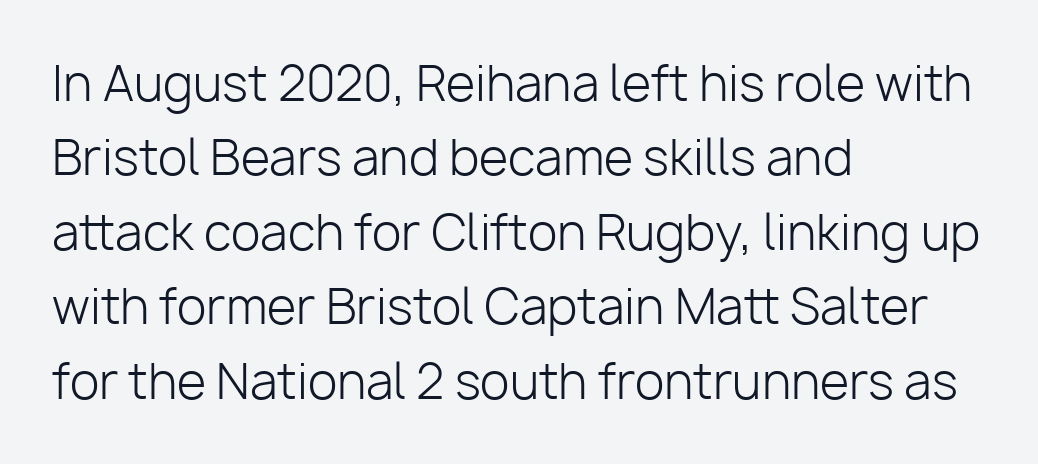
The image shows 48 px light sans-serif type, upright; set left-aligned, normal line spacing (1.55x), normal letter spacing, not underlined; low stroke contrast and a medium x-height.
